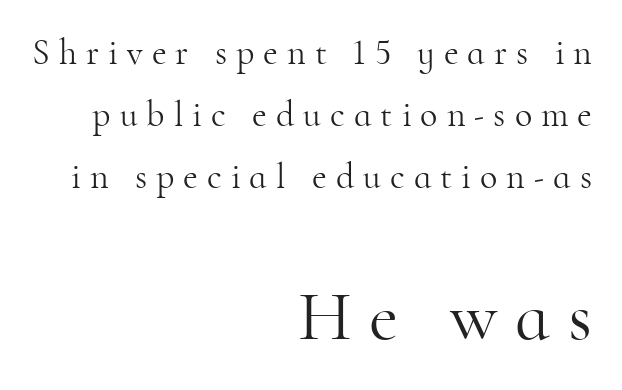
Unbolded letterforms with no extra heft. Is there any slant? The stems are plumb. One-word summary of the alignment: right. I'd call this a serif setting — the letters wear small feet. Reading top to bottom, the characters get bigger at the block break.
